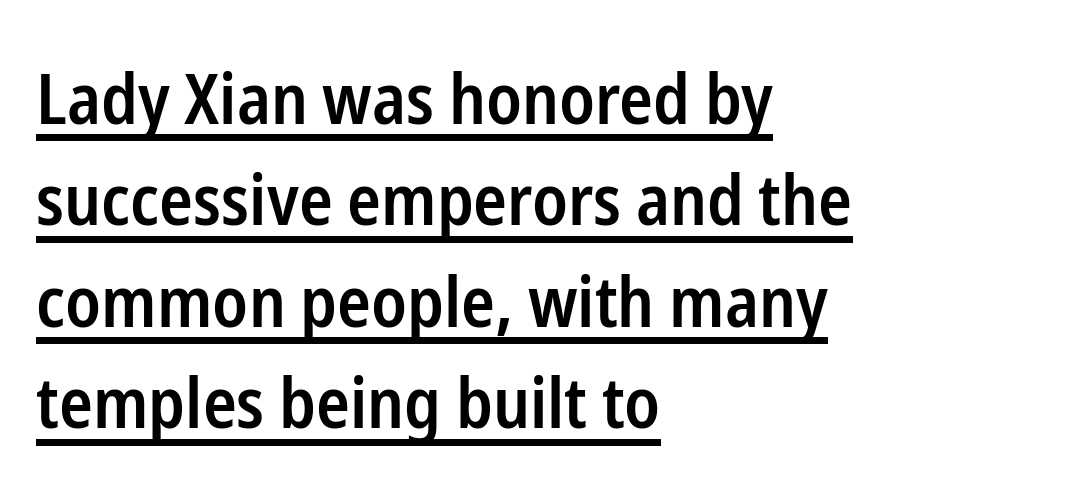
Q: Is the text bold? A: Semi-bold.
Q: Is the text italic (slanted)? A: No, it is upright.
Q: Is the typeface a serif or a sans-serif typeface? A: Sans-serif.
Q: Is the text underlined? A: Yes.
Q: How is the paragraph aligned? A: Left-aligned.
Q: Is the spacing between letters normal or unusually wide? A: Normal.
Q: Is the spacing between lines tight, normal or loose? A: Normal.
Q: Width (condensed, normal, or wide)? A: Condensed.
Q: Stroke contrast? A: Low.
Q: x-height? A: Medium.
Q: Monospaced? A: No.
